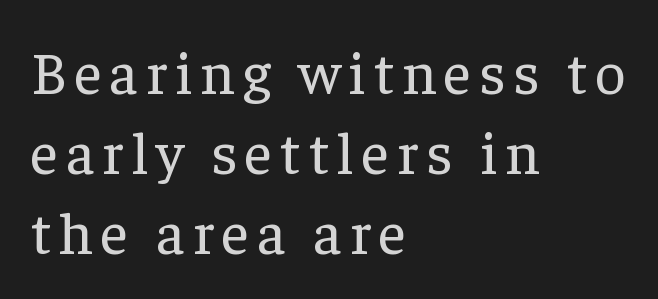
Q: Is the text bold? A: No.
Q: Is the text italic (slanted)? A: No, it is upright.
Q: Is the typeface a serif or a sans-serif typeface? A: Serif.
Q: Is the text underlined? A: No.
Q: How is the paragraph aligned? A: Left-aligned.
Q: Is the spacing between lines tight, normal or loose? A: Normal.
Q: Width (condensed, normal, or wide)? A: Normal.
Q: Stroke contrast? A: Low.
Q: x-height? A: Medium.
Q: Monospaced? A: No.
